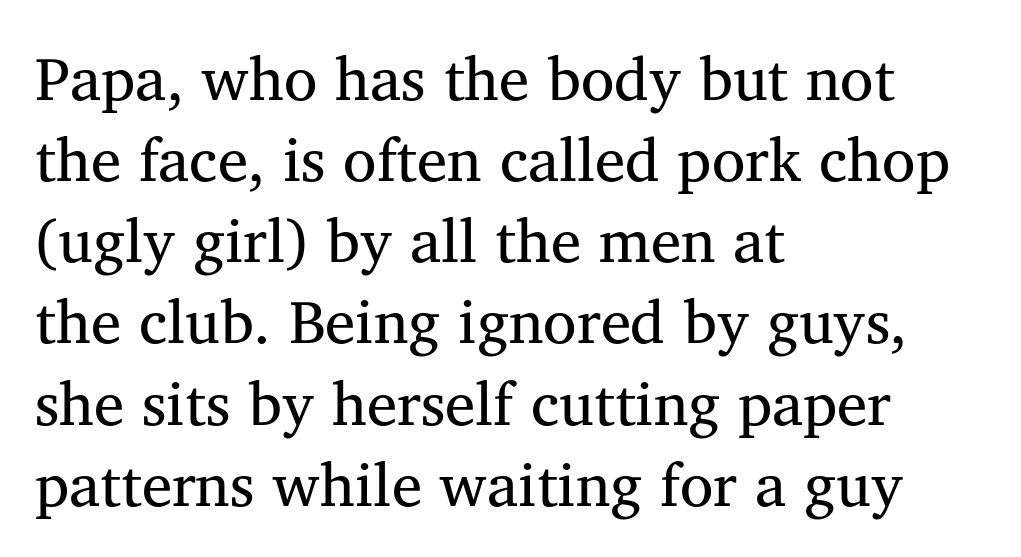
{"serif": "yes", "bold": "no", "weight": "regular", "width": "normal", "stroke_contrast": "medium", "x_height": "medium", "monospaced": "no", "underline": "no", "align": "left", "line_spacing": "normal", "line_spacing_ratio": 1.33, "letter_spacing": "normal", "letter_spacing_em": 0.0, "glyph_px": 61}
